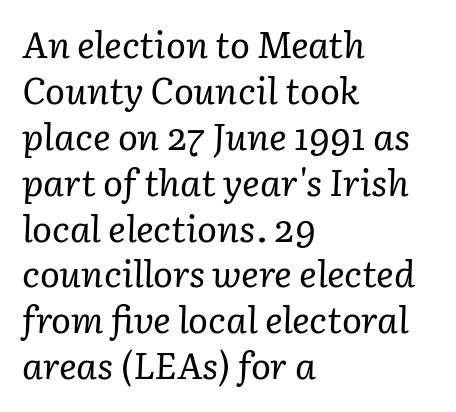
The image shows 37 px regular-weight serif type, italic (leaning right); set left-aligned, line spacing 1.24x, normal letter spacing, not underlined; low stroke contrast and a medium x-height.
